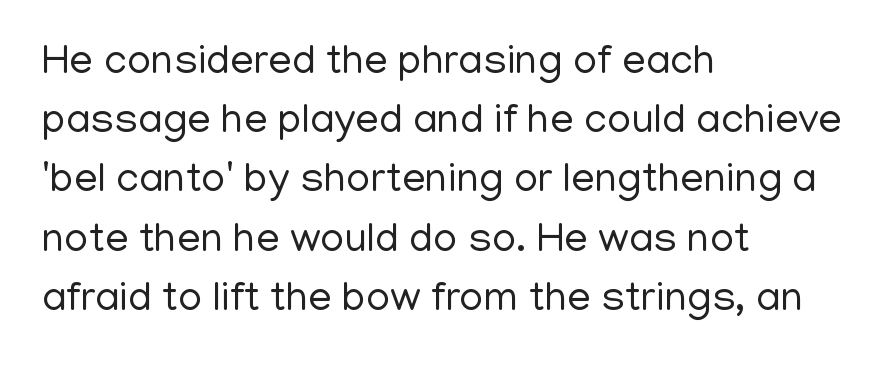
Q: Is the text bold? A: No.
Q: Is the text italic (slanted)? A: No, it is upright.
Q: Is the typeface a serif or a sans-serif typeface? A: Sans-serif.
Q: Is the text underlined? A: No.
Q: How is the paragraph aligned? A: Left-aligned.
Q: Is the spacing between letters normal or unusually wide? A: Normal.
Q: Is the spacing between lines tight, normal or loose? A: Normal.
Q: Width (condensed, normal, or wide)? A: Normal.
Q: Stroke contrast? A: Low.
Q: x-height? A: Medium.
Q: Monospaced? A: No.
